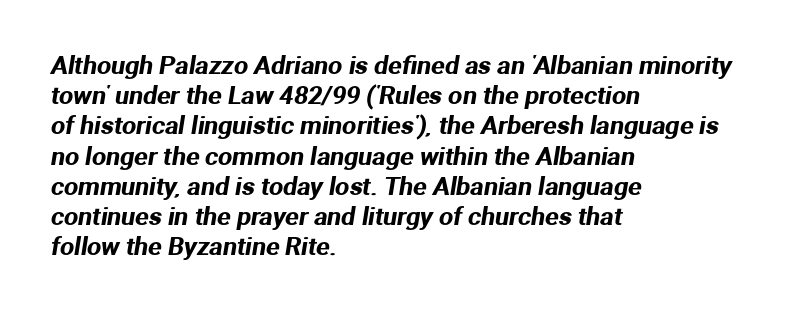
The image shows 25 px text type; set left-aligned, line spacing 1.21x, normal letter spacing, not underlined.
